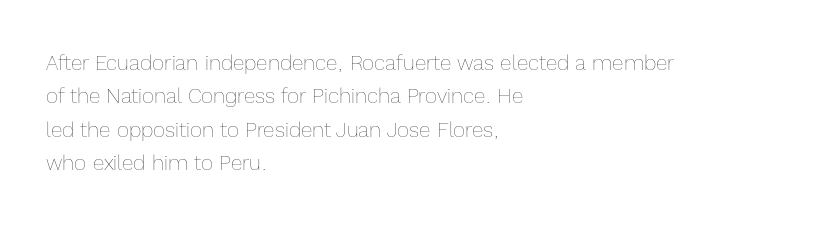
The image shows 21 px text type, upright; set left-aligned, normal line spacing (1.59x), normal letter spacing, not underlined.
